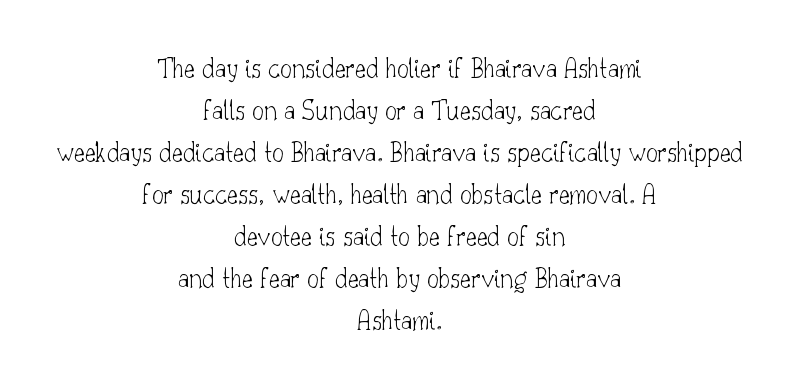
The image shows 29 px thin serif type, upright; set centered, normal line spacing (1.45x), normal letter spacing, not underlined; low stroke contrast and a small x-height.
